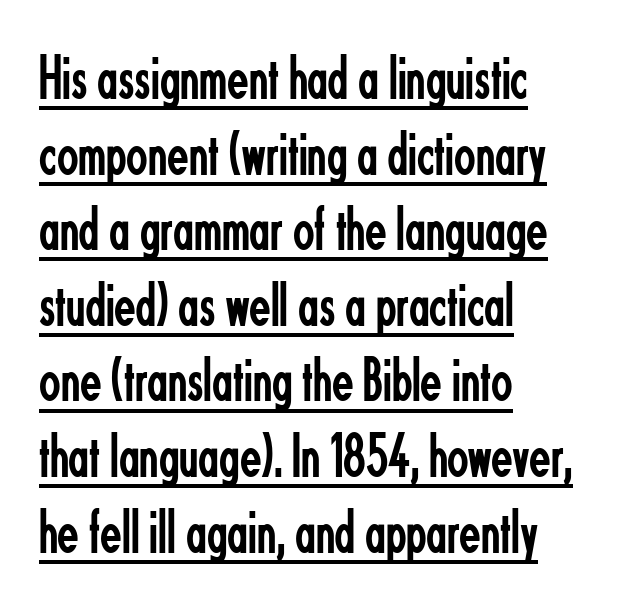
The image shows 63 px regular-weight, condensed sans-serif type, upright; set left-aligned, line spacing 1.2x, normal letter spacing, underlined; low stroke contrast and a small x-height.
